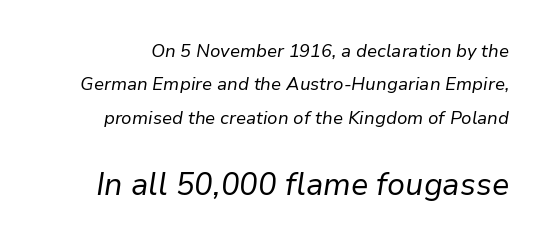
Nobody touched the tracking dial on this one. You could not count columns in this text — the font is proportionally spaced. Designer's note — italics engaged. No word sits above an underline.
